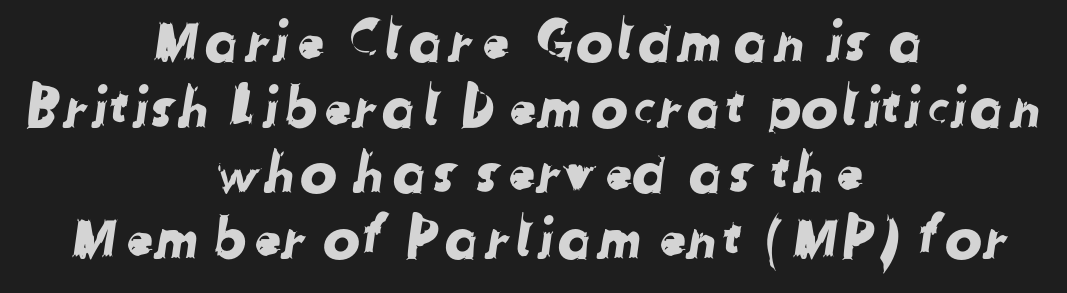
Q: Is the typeface a serif or a sans-serif typeface? A: Sans-serif.
Q: Is the text underlined? A: No.
Q: How is the paragraph aligned? A: Centered.
Q: Is the spacing between letters normal or unusually wide? A: Normal.
Q: Width (condensed, normal, or wide)? A: Normal.
Q: Stroke contrast? A: Low.
Q: x-height? A: Medium.
Q: Monospaced? A: No.
